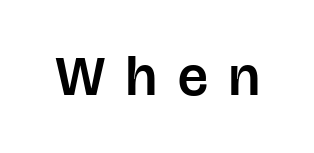
{"serif": "no", "italic": "no", "width": "normal", "stroke_contrast": "low", "x_height": "large", "monospaced": "no", "underline": "no", "letter_spacing": "wide", "letter_spacing_em": 0.38, "glyph_px": 56}
